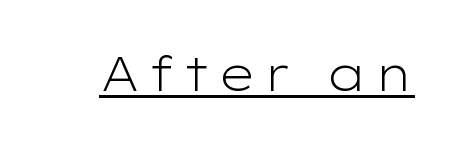
Stroke terminals: plain, sans-serif. Rendered with straight, roman letterforms. The rendering uses natural spacing where letterforms have individual widths. Glance below the letters and you will spot a drawn line. On a weight scale, this lands at 450 or below.
